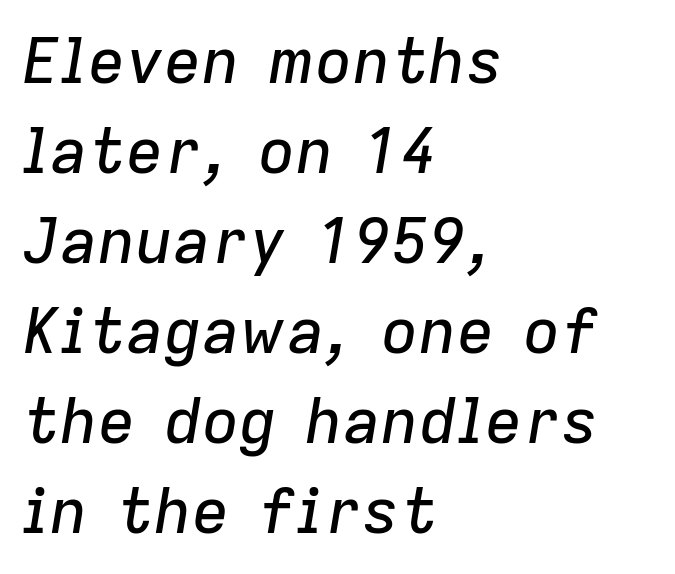
The image shows 63 px text type, italic (leaning right); set left-aligned, normal line spacing (1.43x), normal letter spacing, not underlined; low stroke contrast and a medium x-height.
